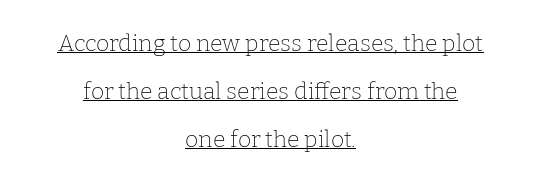
The image shows 23 px text type, upright; set centered, loose line spacing (2.08x), normal letter spacing, underlined.
